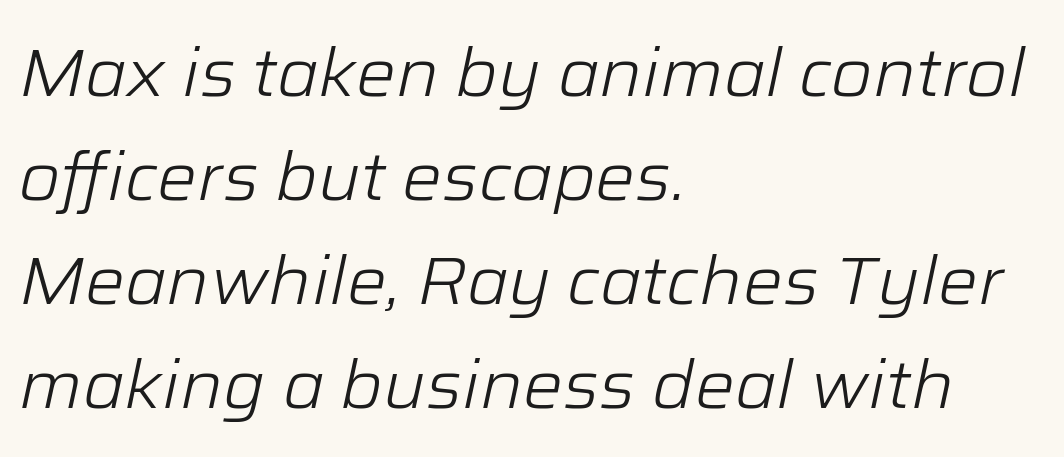
The image shows 67 px light type, italic (leaning right); set left-aligned, normal line spacing (1.55x), normal letter spacing, not underlined; low stroke contrast and a medium x-height.
